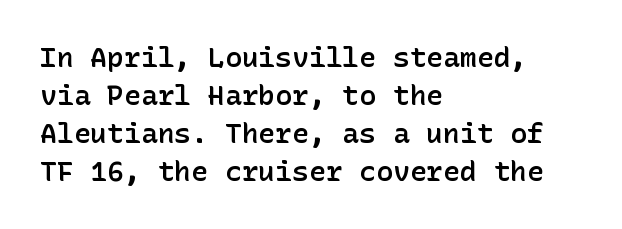
The image shows 28 px semibold sans-serif type, upright; set left-aligned, normal line spacing (1.36x), normal letter spacing, not underlined; low stroke contrast and a medium x-height.
